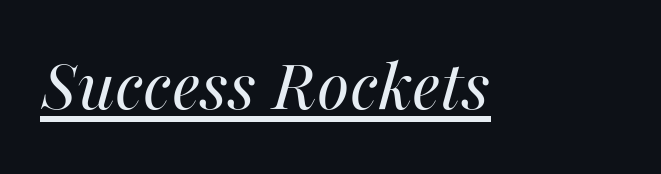
Q: Is the text bold? A: No.
Q: Is the text italic (slanted)? A: Yes, it leans right by about 16 degrees.
Q: Is the text underlined? A: Yes.
Q: Is the spacing between letters normal or unusually wide? A: Normal.
Q: Width (condensed, normal, or wide)? A: Normal.
Q: Stroke contrast? A: Medium.
Q: x-height? A: Medium.
Q: Monospaced? A: No.
